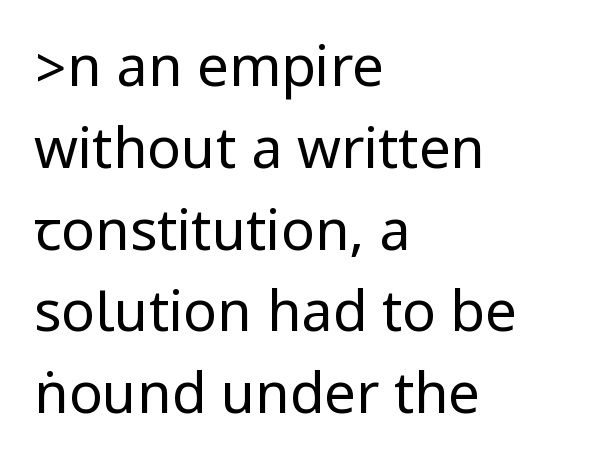
The image shows 56 px regular-weight, condensed sans-serif type, upright; set left-aligned, normal line spacing (1.46x), normal letter spacing, not underlined; low stroke contrast.
